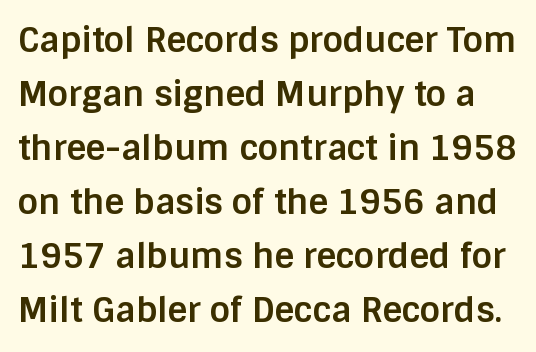
Q: Is the text bold? A: Yes.
Q: Is the text italic (slanted)? A: No, it is upright.
Q: Is the typeface a serif or a sans-serif typeface? A: Sans-serif.
Q: Is the text underlined? A: No.
Q: Is the spacing between letters normal or unusually wide? A: Normal.
Q: Is the spacing between lines tight, normal or loose? A: Normal.
Q: Width (condensed, normal, or wide)? A: Normal.
Q: Stroke contrast? A: Low.
Q: x-height? A: Large.
Q: Monospaced? A: No.
